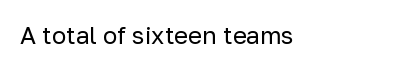
It's the straight-up-and-down kind of type. Heft: none added — not bold. Check under the words: just untouched page. The ragged edge is on the right, which tells us the setting is flush left.
